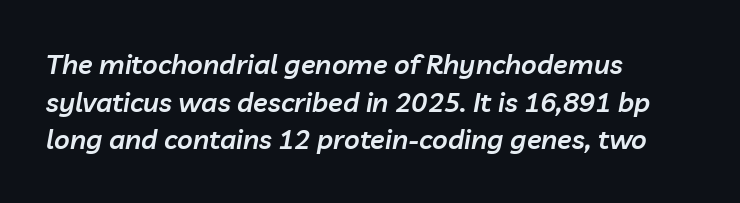
The block of text has a typical density, with ordinary space between rows. Beneath every word, the page is bare. Each word holds together tightly as a unit, with standard inter-letter gaps. The face used here has a pronounced slope to its letters. Each line starts at the same left margin while the right side varies.
